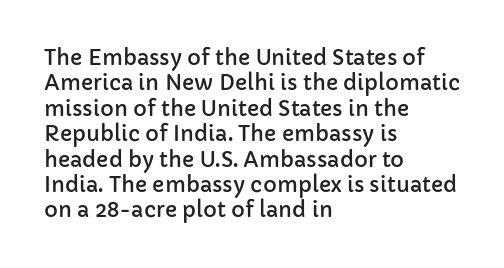
{"italic": "no", "underline": "no", "align": "left", "line_spacing_ratio": 1.21, "letter_spacing": "normal", "letter_spacing_em": 0.0, "glyph_px": 21}
